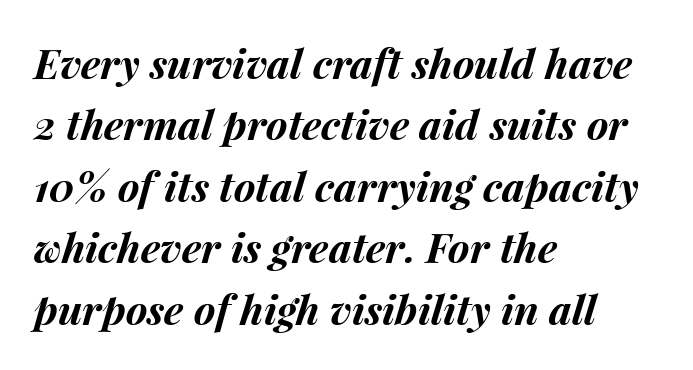
The image shows 41 px bold type, italic (leaning right); set left-aligned, normal line spacing (1.5x), normal letter spacing, not underlined; medium stroke contrast and a medium x-height.
